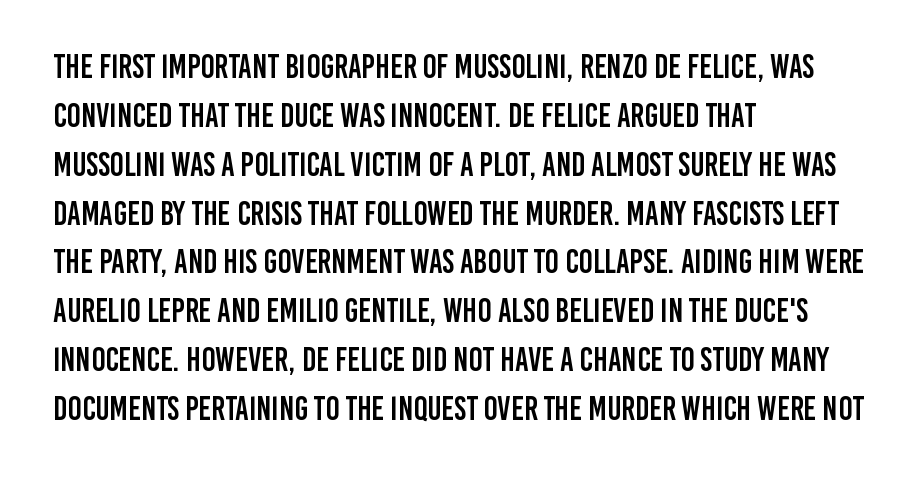
Ordinary non-slanted type is in use. Left-aligned paragraph, ragged on the right. Each letter keeps its own natural width here, so spacing adapts to shape. Compared with typical paragraphs, the rows here are spaced about the same.
